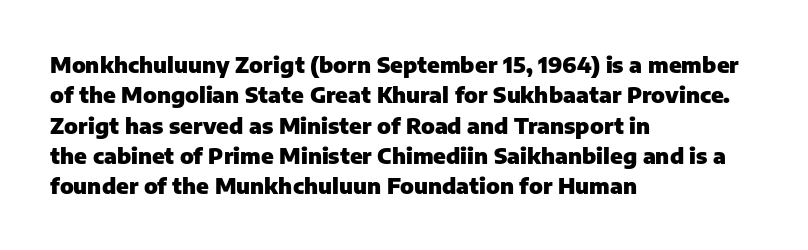
{"italic": "no", "bold": "yes", "underline": "no", "align": "left", "line_spacing": "normal", "line_spacing_ratio": 1.38, "letter_spacing": "normal", "letter_spacing_em": 0.0, "glyph_px": 22}
